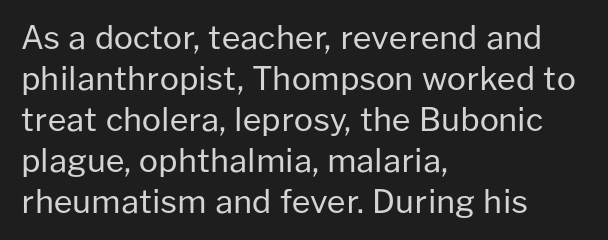
{"serif": "no", "italic": "no", "bold": "no", "weight": "regular", "width": "normal", "stroke_contrast": "low", "x_height": "medium", "monospaced": "no", "underline": "no", "align": "left", "line_spacing": "normal", "line_spacing_ratio": 1.28, "letter_spacing": "normal", "letter_spacing_em": 0.0, "glyph_px": 32}
